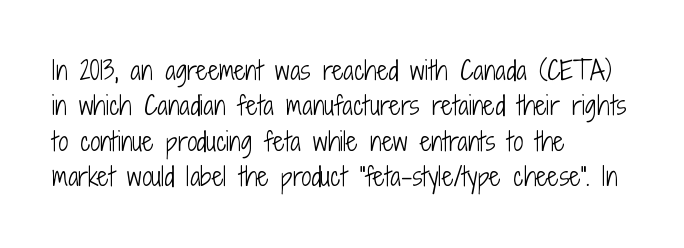
Plain, unruled lines of type. Is the type heavy? It reads as light-to-regular instead. Interline gaps are of average width in this sample. In terms of posture, this sample is upright. These lines are set flush left with a ragged right edge. Nothing unusual about the tracking: characters are spaced as the font intends.
